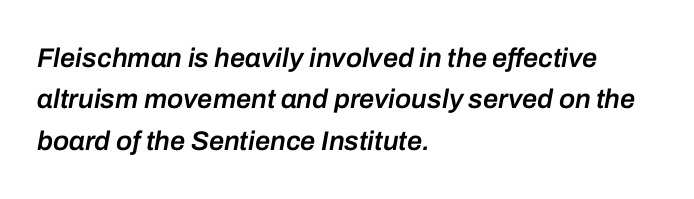
{"italic": "yes", "lean": "right", "slant_degrees": 10, "bold": "semi", "underline": "no", "align": "left", "line_spacing": "normal", "line_spacing_ratio": 1.53, "letter_spacing": "normal", "letter_spacing_em": 0.0, "glyph_px": 27}
